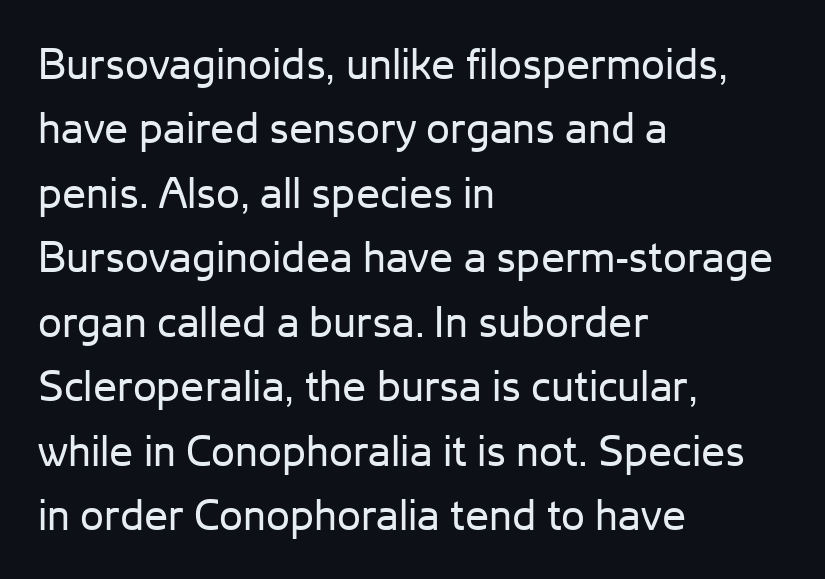
Q: Is the text bold? A: No.
Q: Is the text italic (slanted)? A: No, it is upright.
Q: Is the typeface a serif or a sans-serif typeface? A: Sans-serif.
Q: Is the text underlined? A: No.
Q: How is the paragraph aligned? A: Left-aligned.
Q: Is the spacing between letters normal or unusually wide? A: Normal.
Q: Is the spacing between lines tight, normal or loose? A: Normal.
Q: Width (condensed, normal, or wide)? A: Normal.
Q: Stroke contrast? A: Low.
Q: x-height? A: Medium.
Q: Monospaced? A: No.
